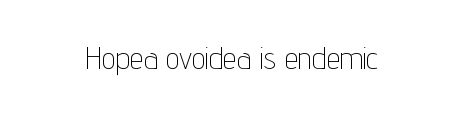
The image shows 31 px thin, condensed sans-serif type, upright; set normal letter spacing, not underlined; low stroke contrast and a medium x-height.
